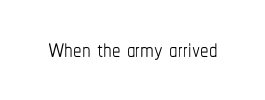
Q: Is the text bold? A: No.
Q: Is the text italic (slanted)? A: No, it is upright.
Q: Is the text underlined? A: No.
Q: Is the spacing between letters normal or unusually wide? A: Normal.
Q: Width (condensed, normal, or wide)? A: Condensed.
Q: Stroke contrast? A: Low.
Q: x-height? A: Medium.
Q: Monospaced? A: No.
